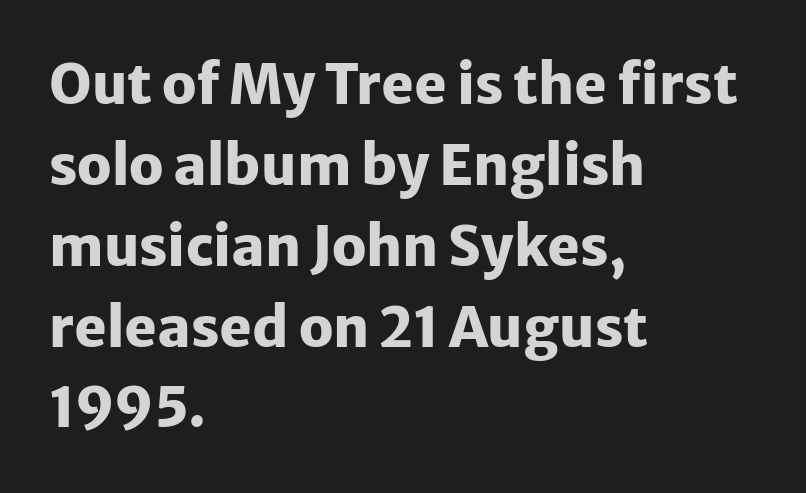
{"serif": "no", "italic": "no", "bold": "yes", "weight": "heavy", "width": "normal", "stroke_contrast": "low", "x_height": "medium", "monospaced": "no", "underline": "no", "align": "left", "line_spacing": "normal", "line_spacing_ratio": 1.47, "letter_spacing": "normal", "letter_spacing_em": 0.0, "glyph_px": 55}
